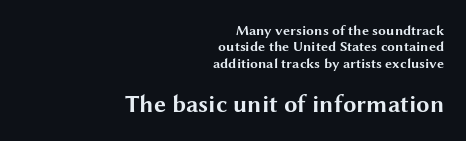
The image shows 24 px bold type, upright; set right-aligned, line spacing 1.17x, normal letter spacing, not underlined; the second (bottom) block is 1.71x larger.
